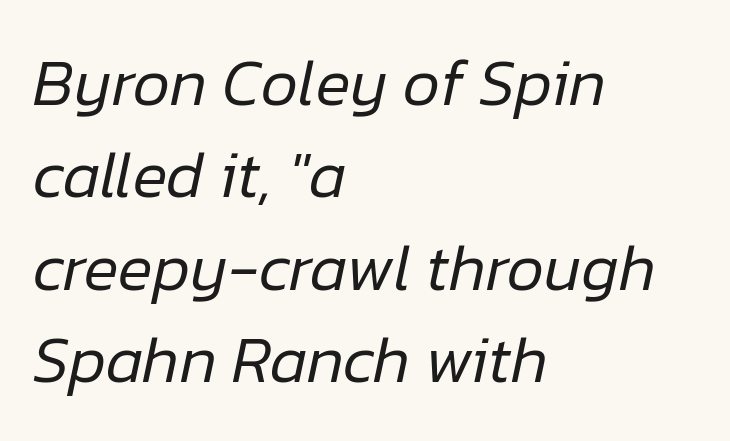
{"italic": "yes", "lean": "right", "slant_degrees": 12, "bold": "no", "weight": "regular", "width": "normal", "stroke_contrast": "low", "x_height": "medium", "monospaced": "no", "underline": "no", "align": "left", "line_spacing": "normal", "line_spacing_ratio": 1.42, "letter_spacing": "normal", "letter_spacing_em": 0.0, "glyph_px": 65}
